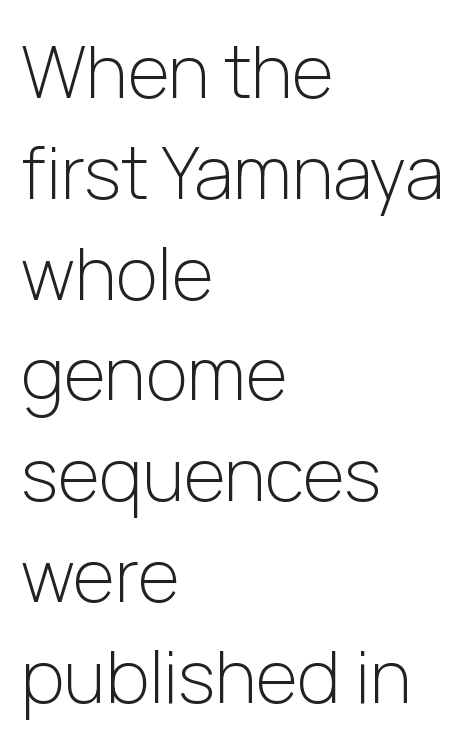
Q: Is the text bold? A: No.
Q: Is the text italic (slanted)? A: No, it is upright.
Q: Is the typeface a serif or a sans-serif typeface? A: Sans-serif.
Q: Is the text underlined? A: No.
Q: How is the paragraph aligned? A: Left-aligned.
Q: Is the spacing between letters normal or unusually wide? A: Normal.
Q: Is the spacing between lines tight, normal or loose? A: Normal.
Q: Width (condensed, normal, or wide)? A: Normal.
Q: Stroke contrast? A: Low.
Q: x-height? A: Medium.
Q: Monospaced? A: No.
